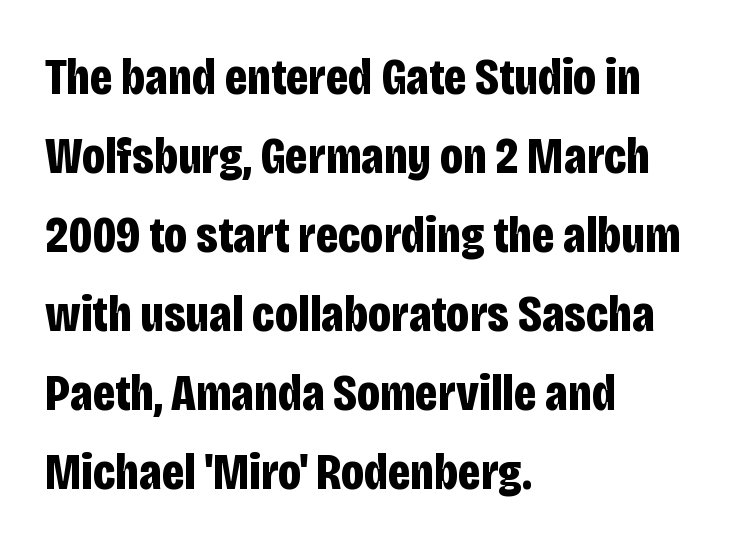
These lines sit exactly where default settings would place them. Underlining? Definitely not there. A sans-serif font was chosen for this passage. In CSS terms this would be text-align: left. A roman cut, with each character standing at attention. Pretty heavy lettering here — definitely bold.
